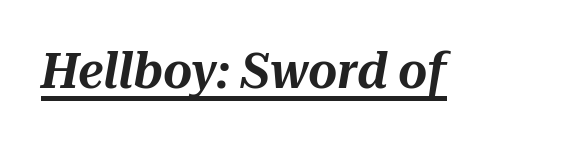
{"italic": "yes", "lean": "right", "slant_degrees": 10, "width": "normal", "stroke_contrast": "medium", "x_height": "medium", "monospaced": "no", "underline": "yes", "letter_spacing": "normal", "letter_spacing_em": 0.0, "glyph_px": 50}
